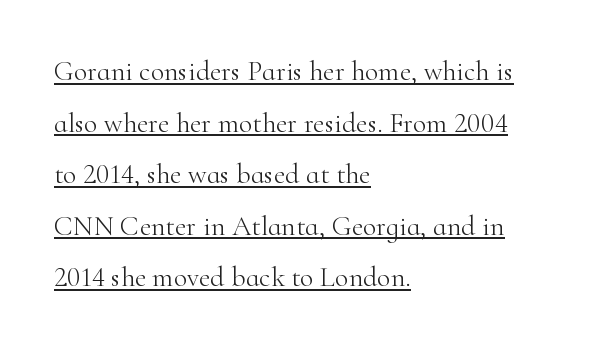
Quick note: not italic, upright. Unbolded letterforms with no extra heft. The letters sit at their default tracking, neither squeezed nor spread. The sample's only ornament is a line tracing under the words. The compositor pushed each line to the left boundary.
